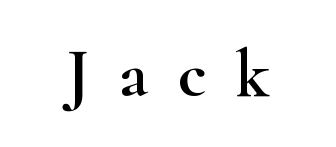
Q: Is the text italic (slanted)? A: No, it is upright.
Q: Is the typeface a serif or a sans-serif typeface? A: Serif.
Q: Is the text underlined? A: No.
Q: How is the paragraph aligned? A: Centered.
Q: Is the spacing between letters normal or unusually wide? A: Unusually wide.
Q: Width (condensed, normal, or wide)? A: Wide.
Q: Stroke contrast? A: High.
Q: x-height? A: Small.
Q: Monospaced? A: No.
